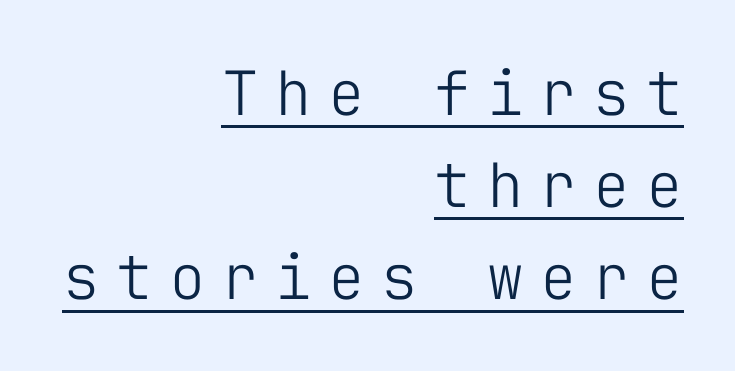
Q: Is the text bold? A: No.
Q: Is the text italic (slanted)? A: No, it is upright.
Q: Is the typeface a serif or a sans-serif typeface? A: Sans-serif.
Q: Is the text underlined? A: Yes.
Q: How is the paragraph aligned? A: Right-aligned.
Q: Is the spacing between letters normal or unusually wide? A: Unusually wide.
Q: Is the spacing between lines tight, normal or loose? A: Normal.
Q: Width (condensed, normal, or wide)? A: Normal.
Q: Stroke contrast? A: Low.
Q: x-height? A: Medium.
Q: Monospaced? A: Yes.
